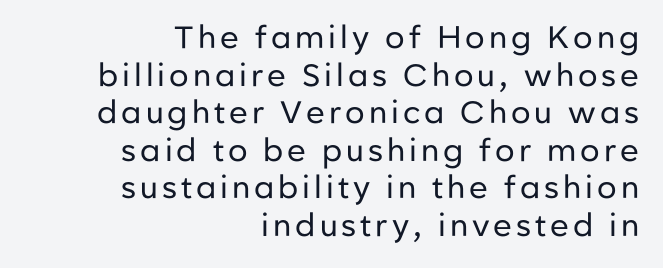
The image shows 31 px regular-weight sans-serif type, upright; set right-aligned, line spacing 1.21x, not underlined; low stroke contrast and a medium x-height.
